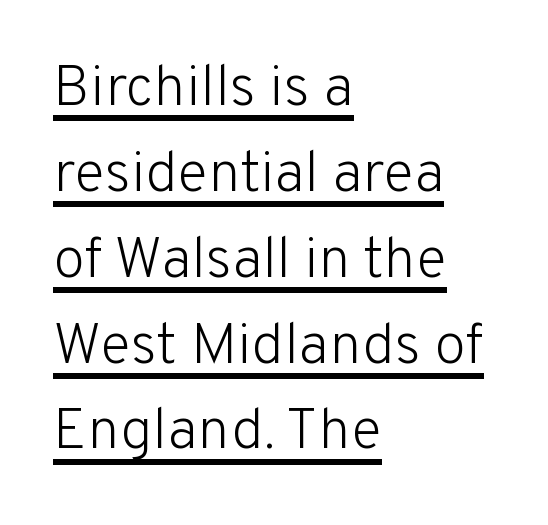
A typesetter would label this face a sans. Every word sits above its own underline. Compared with typical body copy, the letter spacing here is the same. Tall strokes in this sample are plumb rather than angled. Vertical stems look standard width or narrower in stroke. Character widths vary here, with narrow letters taking less room than wide ones.
